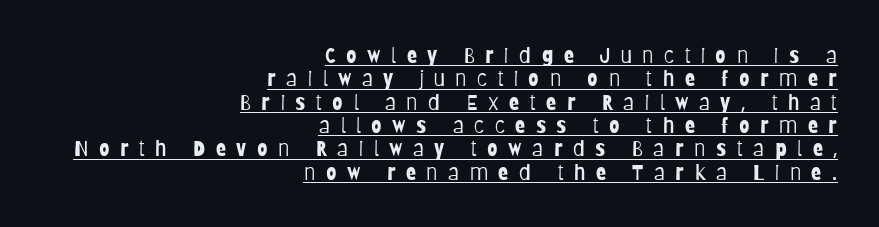
Each line of the rendering has a horizontal stroke beneath the glyphs. Here the glyphs are tracked loosely, breaking word shapes into spaced letters. The lines in this sample share a right terminus and differ only in where they begin. You could barely slide anything between these rows.
